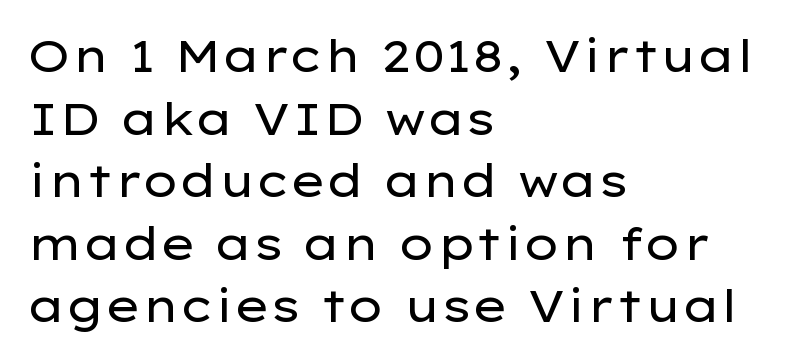
Q: Is the text bold? A: No.
Q: Is the text italic (slanted)? A: No, it is upright.
Q: Is the typeface a serif or a sans-serif typeface? A: Sans-serif.
Q: Is the text underlined? A: No.
Q: How is the paragraph aligned? A: Left-aligned.
Q: Is the spacing between letters normal or unusually wide? A: Normal.
Q: Is the spacing between lines tight, normal or loose? A: Normal.
Q: Width (condensed, normal, or wide)? A: Wide.
Q: Stroke contrast? A: Low.
Q: x-height? A: Medium.
Q: Monospaced? A: No.
